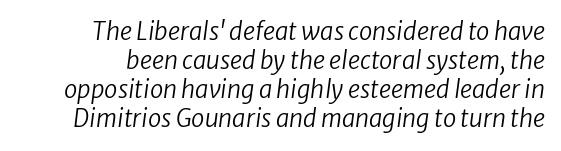
{"italic": "yes", "lean": "right", "slant_degrees": 8, "bold": "no", "underline": "no", "line_spacing_ratio": 1.21, "letter_spacing": "normal", "letter_spacing_em": 0.0, "glyph_px": 24}
